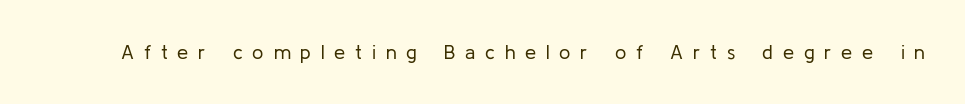
The image shows 20 px text type, upright; set unusually wide letter spacing (+0.49 em), not underlined.
